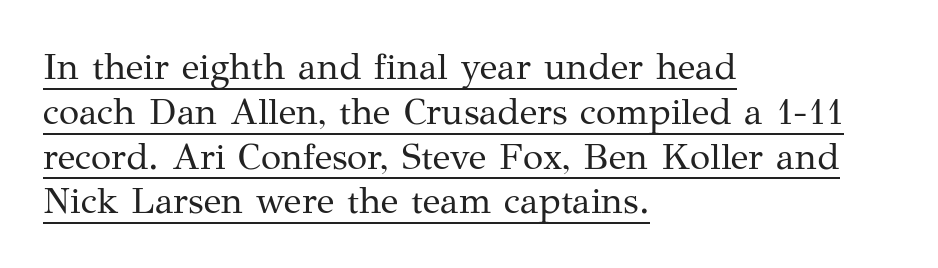
{"serif": "yes", "italic": "no", "bold": "no", "weight": "regular", "width": "normal", "stroke_contrast": "medium", "x_height": "medium", "monospaced": "no", "underline": "yes", "align": "left", "line_spacing_ratio": 1.21, "letter_spacing": "normal", "letter_spacing_em": 0.0, "glyph_px": 37}
